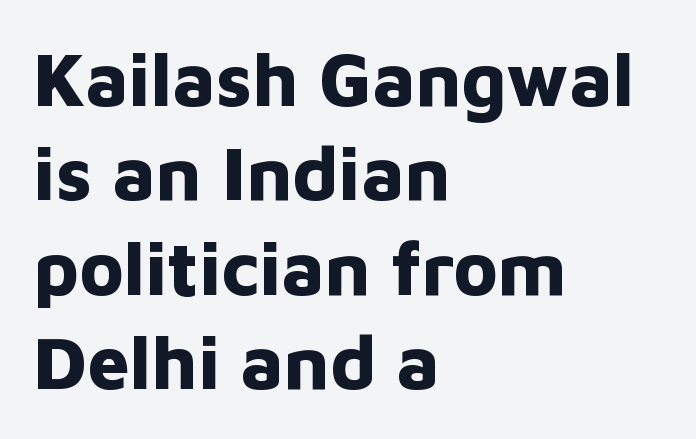
Every letter is thick-stroked: bold, no question. Each row of text sits above clean, open space. This sample keeps an unexceptional amount of space between lines. Varying glyph widths throughout — classic text-font behaviour. This is the regular roman posture of the typeface. Typeset ragged right — the left edge is the straight one.
